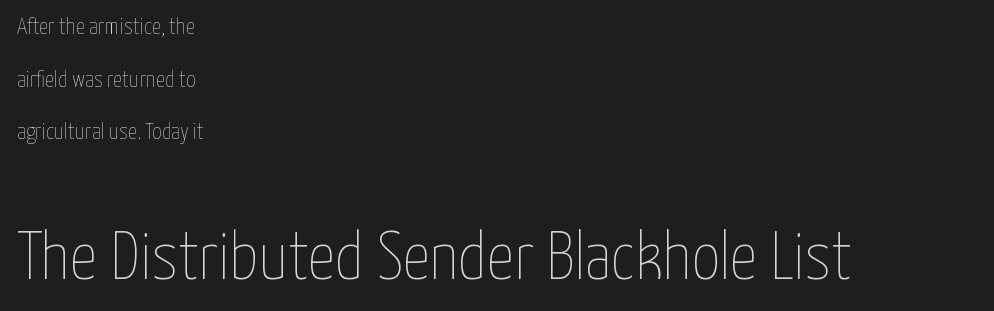
{"italic": "no", "bold": "no", "weight": "thin", "width": "condensed", "stroke_contrast": "low", "x_height": "medium", "monospaced": "no", "underline": "no", "align": "left", "line_spacing": "loose", "line_spacing_ratio": 2.29, "letter_spacing": "normal", "letter_spacing_em": 0.0, "larger_block": "second", "size_ratio": 2.96, "glyph_px": 68}
